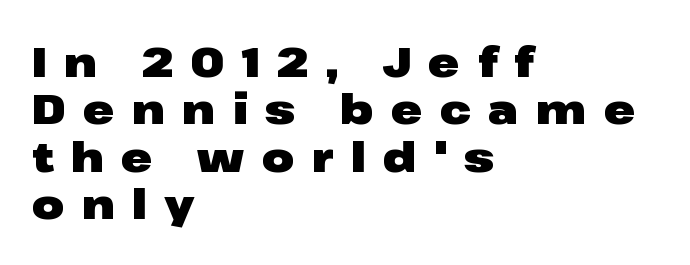
The image shows 42 px heavy, wide sans-serif type, upright; set left-aligned, tight line spacing (1.13x), unusually wide letter spacing (+0.41 em), not underlined; low stroke contrast and a medium x-height.
